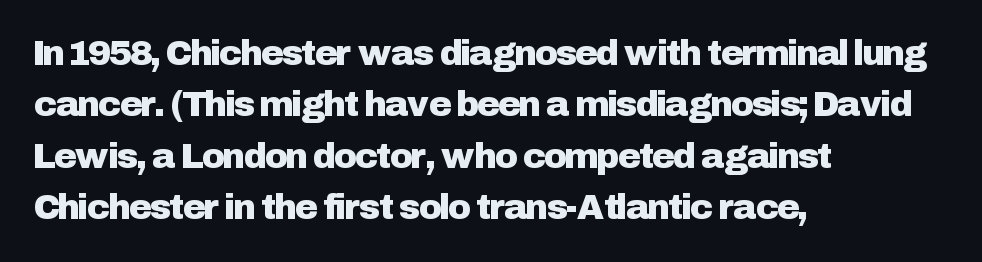
The image shows 35 px sans-serif type, upright; set left-aligned, normal line spacing (1.47x), normal letter spacing, not underlined; low stroke contrast and a medium x-height.
